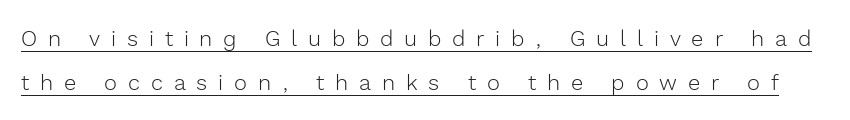
The strokes carry an ordinary text weight at most. A typesetter would mark this as roman, not italic. A typographer would call this underscored text. There is plenty of visible air inserted between adjacent glyphs. What's the leading like? Stretched, with rows far apart.
